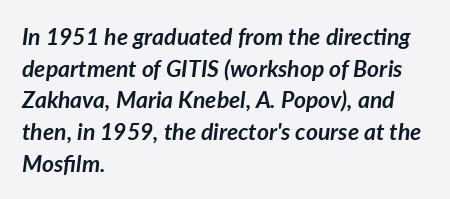
Q: Is the text bold? A: Yes.
Q: Is the text italic (slanted)? A: Yes, it leans right by about 7 degrees.
Q: Is the text underlined? A: No.
Q: How is the paragraph aligned? A: Left-aligned.
Q: Is the spacing between letters normal or unusually wide? A: Normal.
Q: Is the spacing between lines tight, normal or loose? A: Normal.
